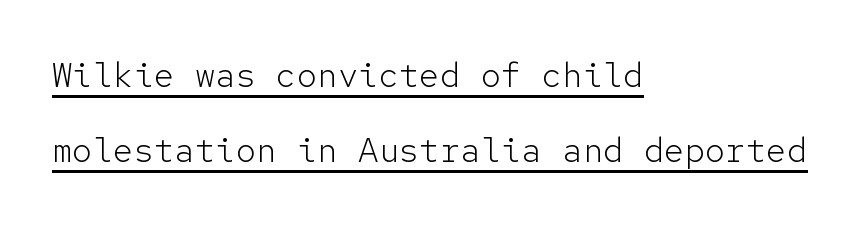
Q: Is the text bold? A: No.
Q: Is the text italic (slanted)? A: No, it is upright.
Q: Is the typeface a serif or a sans-serif typeface? A: Sans-serif.
Q: Is the text underlined? A: Yes.
Q: How is the paragraph aligned? A: Left-aligned.
Q: Is the spacing between letters normal or unusually wide? A: Normal.
Q: Is the spacing between lines tight, normal or loose? A: Loose.
Q: Width (condensed, normal, or wide)? A: Normal.
Q: Stroke contrast? A: Low.
Q: x-height? A: Medium.
Q: Monospaced? A: Yes.
